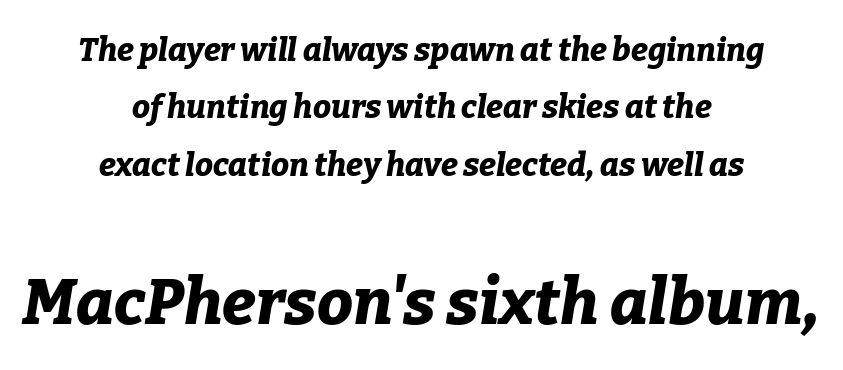
Q: Is the text bold? A: Yes.
Q: Is the text italic (slanted)? A: Yes, it leans right by about 9 degrees.
Q: Is the text underlined? A: No.
Q: How is the paragraph aligned? A: Centered.
Q: Is the spacing between letters normal or unusually wide? A: Normal.
Q: Which block of text is set in a larger size, the first (top) or the second (bottom)? A: The second (bottom) one.
Q: Width (condensed, normal, or wide)? A: Normal.
Q: Stroke contrast? A: Low.
Q: x-height? A: Medium.
Q: Monospaced? A: No.
